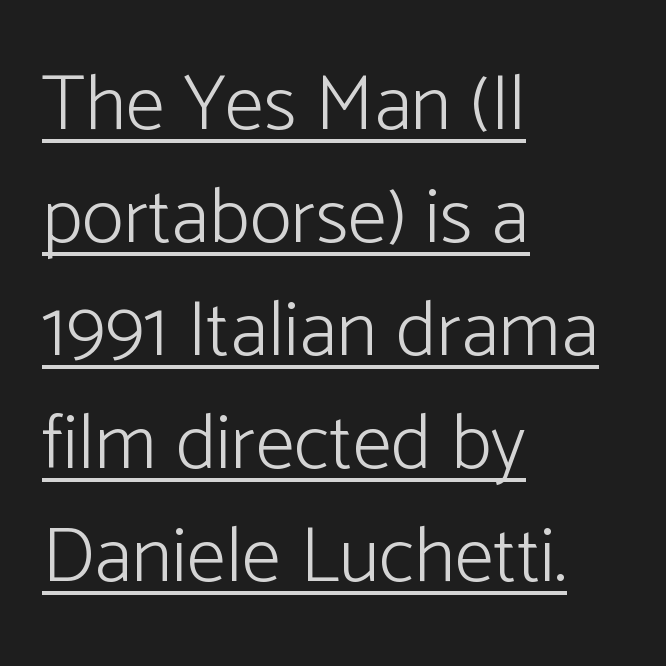
Characters remain perfectly vertical along every line. Is this a heavy cut? Hardly; it is regular or lighter. Has an underline been added? It has. These lines keep a tight, regular rhythm from letter to letter. Reading down the block, your eye returns to a fixed left position each line.
